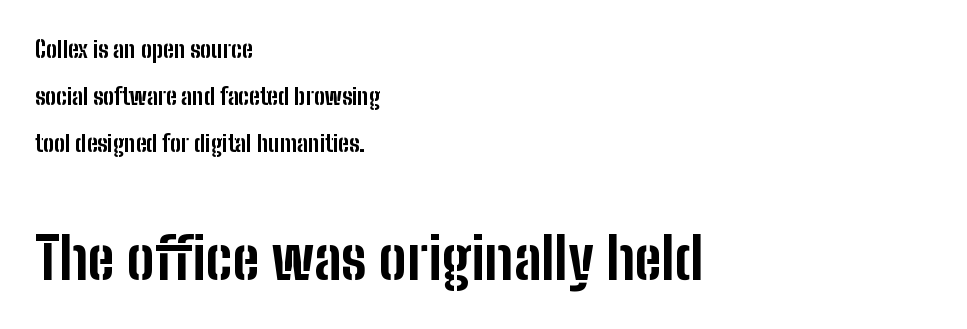
Q: Is the text bold? A: Yes.
Q: Is the text italic (slanted)? A: No, it is upright.
Q: Is the typeface a serif or a sans-serif typeface? A: Sans-serif.
Q: Is the text underlined? A: No.
Q: How is the paragraph aligned? A: Left-aligned.
Q: Is the spacing between letters normal or unusually wide? A: Normal.
Q: Is the spacing between lines tight, normal or loose? A: Loose.
Q: Which block of text is set in a larger size, the first (top) or the second (bottom)? A: The second (bottom) one.
Q: Width (condensed, normal, or wide)? A: Condensed.
Q: Stroke contrast? A: Low.
Q: x-height? A: Medium.
Q: Monospaced? A: No.
